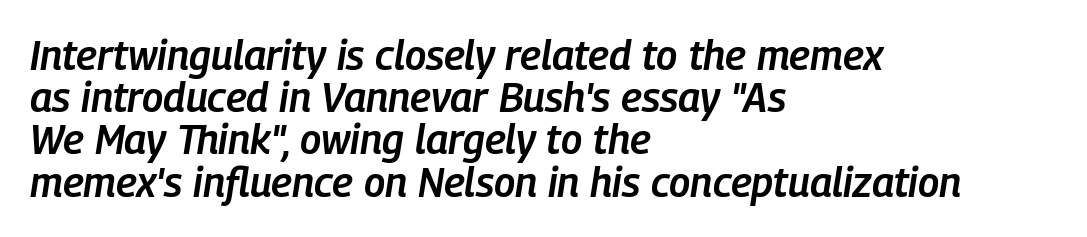
{"italic": "yes", "lean": "right", "slant_degrees": 9, "bold": "semi", "weight": "semibold", "width": "condensed", "stroke_contrast": "low", "x_height": "medium", "monospaced": "no", "underline": "no", "align": "left", "line_spacing": "tight", "line_spacing_ratio": 1.03, "letter_spacing": "normal", "letter_spacing_em": 0.0, "glyph_px": 41}
